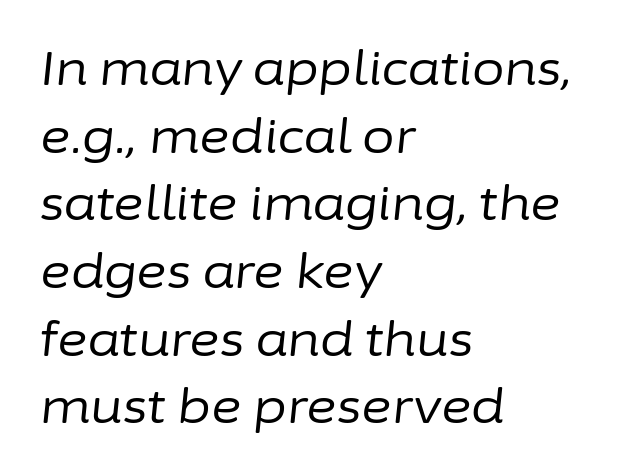
{"italic": "yes", "lean": "right", "slant_degrees": 6, "bold": "no", "weight": "regular", "width": "normal", "stroke_contrast": "low", "x_height": "medium", "monospaced": "no", "underline": "no", "align": "left", "line_spacing": "normal", "line_spacing_ratio": 1.44, "letter_spacing": "normal", "letter_spacing_em": 0.0, "glyph_px": 47}
